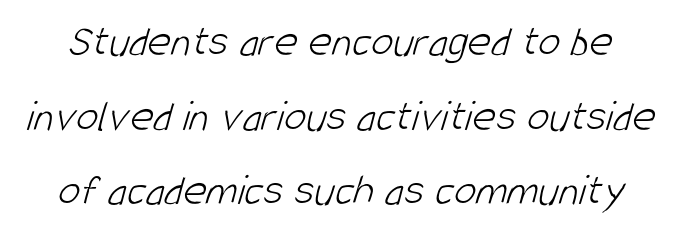
Descenders hang freely into open space. Here the glyphs are tracked normally, forming tight word shapes. Weight class: somewhere from thin through regular. Looks like regular typesetting: each glyph gets only the width it needs.
